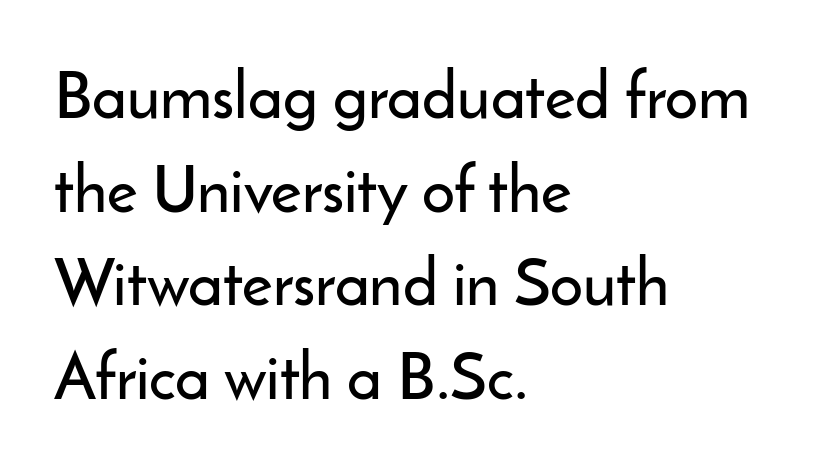
Q: Is the text italic (slanted)? A: No, it is upright.
Q: Is the typeface a serif or a sans-serif typeface? A: Sans-serif.
Q: Is the text underlined? A: No.
Q: How is the paragraph aligned? A: Left-aligned.
Q: Is the spacing between letters normal or unusually wide? A: Normal.
Q: Is the spacing between lines tight, normal or loose? A: Normal.
Q: Width (condensed, normal, or wide)? A: Normal.
Q: Stroke contrast? A: Low.
Q: x-height? A: Small.
Q: Monospaced? A: No.
